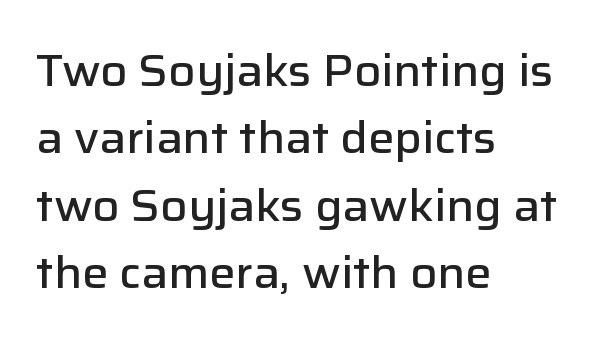
{"serif": "no", "italic": "no", "bold": "semi", "weight": "semibold", "width": "normal", "stroke_contrast": "low", "x_height": "medium", "monospaced": "no", "underline": "no", "align": "left", "line_spacing": "normal", "line_spacing_ratio": 1.53, "letter_spacing": "normal", "letter_spacing_em": 0.0, "glyph_px": 44}
